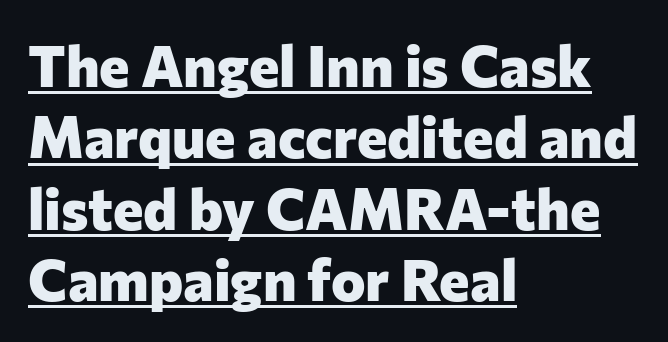
{"serif": "no", "italic": "no", "bold": "yes", "weight": "heavy", "width": "normal", "stroke_contrast": "low", "x_height": "medium", "monospaced": "no", "underline": "yes", "align": "left", "line_spacing_ratio": 1.23, "letter_spacing": "normal", "letter_spacing_em": 0.0, "glyph_px": 58}
